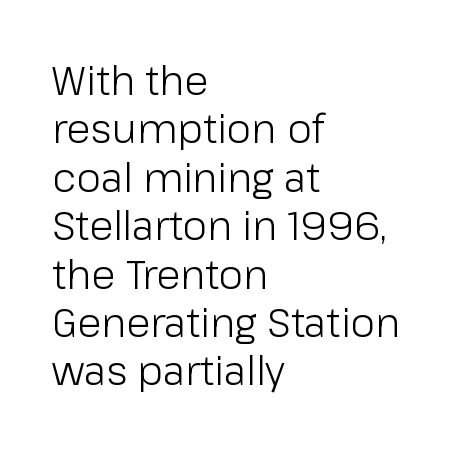
{"serif": "no", "italic": "no", "bold": "no", "weight": "light", "width": "normal", "stroke_contrast": "low", "x_height": "medium", "monospaced": "no", "underline": "no", "align": "left", "line_spacing_ratio": 1.21, "letter_spacing": "normal", "letter_spacing_em": 0.0, "glyph_px": 40}
